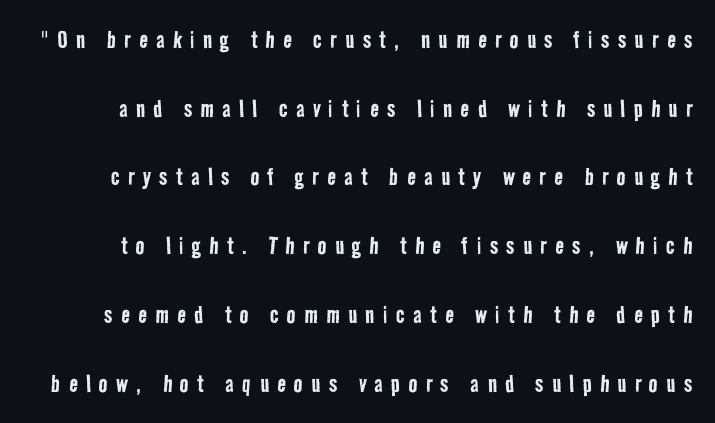
{"serif": "no", "bold": "no", "weight": "regular", "width": "condensed", "stroke_contrast": "low", "x_height": "medium", "monospaced": "no", "underline": "no", "line_spacing": "loose", "line_spacing_ratio": 2.37, "letter_spacing": "wide", "letter_spacing_em": 0.29, "glyph_px": 29}
